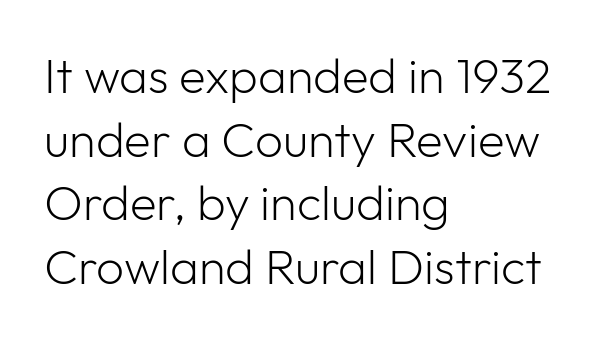
Q: Is the text bold? A: No.
Q: Is the text italic (slanted)? A: No, it is upright.
Q: Is the typeface a serif or a sans-serif typeface? A: Sans-serif.
Q: Is the text underlined? A: No.
Q: How is the paragraph aligned? A: Left-aligned.
Q: Is the spacing between letters normal or unusually wide? A: Normal.
Q: Is the spacing between lines tight, normal or loose? A: Normal.
Q: Width (condensed, normal, or wide)? A: Normal.
Q: Stroke contrast? A: Low.
Q: x-height? A: Medium.
Q: Monospaced? A: No.
